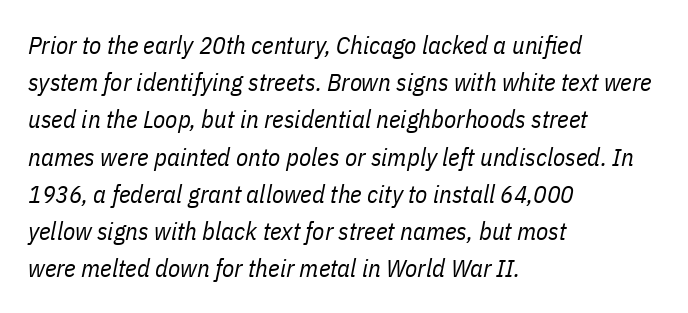
Q: Is the text bold? A: No.
Q: Is the text italic (slanted)? A: Yes, it leans right by about 11 degrees.
Q: Is the text underlined? A: No.
Q: How is the paragraph aligned? A: Left-aligned.
Q: Is the spacing between letters normal or unusually wide? A: Normal.
Q: Is the spacing between lines tight, normal or loose? A: Normal.
